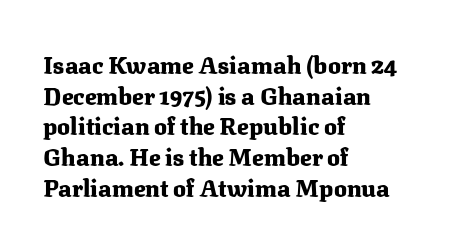
Q: Is the text bold? A: Yes.
Q: Is the text italic (slanted)? A: No, it is upright.
Q: Is the text underlined? A: No.
Q: How is the paragraph aligned? A: Left-aligned.
Q: Is the spacing between letters normal or unusually wide? A: Normal.
Q: Is the spacing between lines tight, normal or loose? A: Normal.
